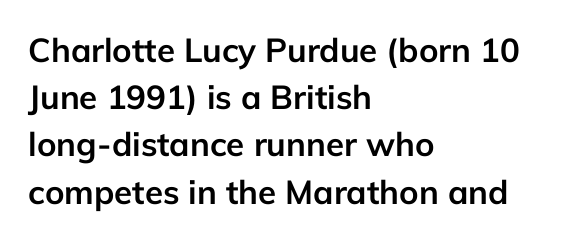
The image shows 33 px semibold sans-serif type, upright; set left-aligned, normal line spacing (1.43x), normal letter spacing, not underlined; low stroke contrast and a medium x-height.
